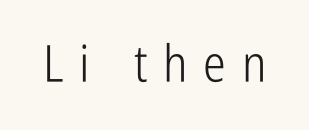
{"serif": "no", "italic": "no", "bold": "no", "weight": "light", "width": "condensed", "stroke_contrast": "low", "x_height": "medium", "monospaced": "no", "underline": "no", "letter_spacing": "wide", "letter_spacing_em": 0.31, "glyph_px": 51}
